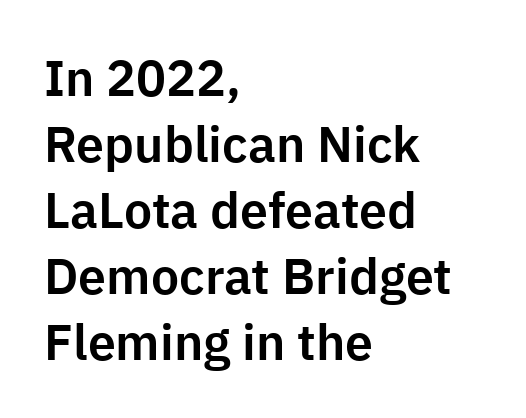
{"serif": "no", "italic": "no", "width": "normal", "stroke_contrast": "low", "x_height": "medium", "monospaced": "no", "underline": "no", "align": "left", "line_spacing": "normal", "line_spacing_ratio": 1.32, "letter_spacing": "normal", "letter_spacing_em": 0.0, "glyph_px": 50}
